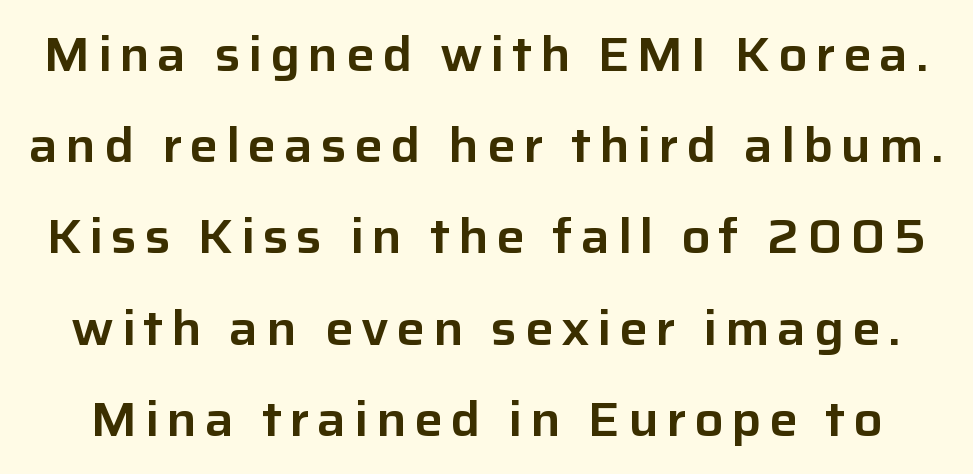
The image shows 48 px sans-serif type, upright; set loose line spacing (1.9x), not underlined; low stroke contrast and a medium x-height.
